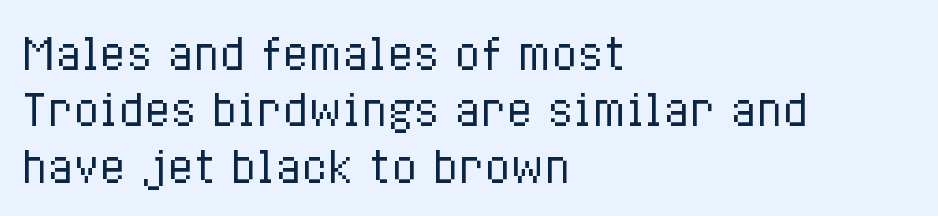
Q: Is the text bold? A: No.
Q: Is the text italic (slanted)? A: No, it is upright.
Q: Is the text underlined? A: No.
Q: How is the paragraph aligned? A: Left-aligned.
Q: Is the spacing between letters normal or unusually wide? A: Normal.
Q: Is the spacing between lines tight, normal or loose? A: Normal.
Q: Width (condensed, normal, or wide)? A: Condensed.
Q: Stroke contrast? A: Low.
Q: x-height? A: Medium.
Q: Monospaced? A: No.
